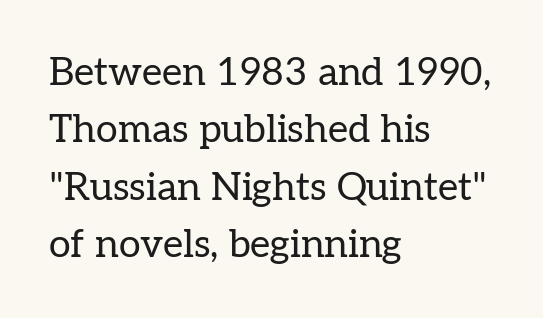
Q: Is the text bold? A: No.
Q: Is the text italic (slanted)? A: No, it is upright.
Q: Is the typeface a serif or a sans-serif typeface? A: Serif.
Q: Is the text underlined? A: No.
Q: How is the paragraph aligned? A: Left-aligned.
Q: Is the spacing between letters normal or unusually wide? A: Normal.
Q: Is the spacing between lines tight, normal or loose? A: Normal.
Q: Width (condensed, normal, or wide)? A: Normal.
Q: Stroke contrast? A: Low.
Q: x-height? A: Medium.
Q: Monospaced? A: No.
